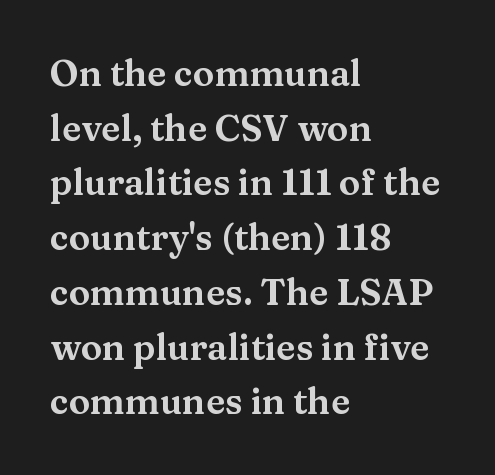
Q: Is the text italic (slanted)? A: No, it is upright.
Q: Is the typeface a serif or a sans-serif typeface? A: Serif.
Q: Is the text underlined? A: No.
Q: How is the paragraph aligned? A: Left-aligned.
Q: Is the spacing between letters normal or unusually wide? A: Normal.
Q: Is the spacing between lines tight, normal or loose? A: Normal.
Q: Width (condensed, normal, or wide)? A: Wide.
Q: Stroke contrast? A: Medium.
Q: x-height? A: Medium.
Q: Monospaced? A: No.
